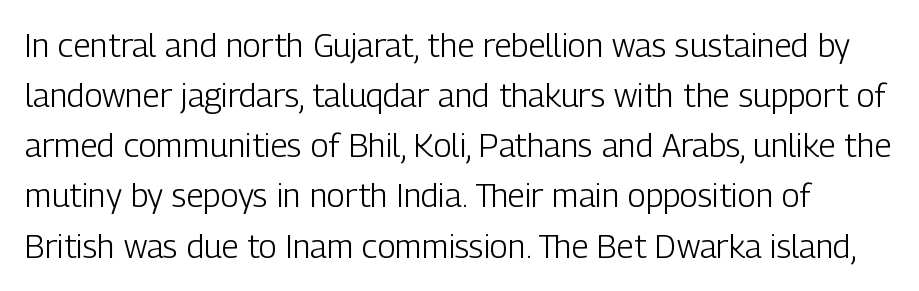
Q: Is the text bold? A: No.
Q: Is the text italic (slanted)? A: No, it is upright.
Q: Is the typeface a serif or a sans-serif typeface? A: Sans-serif.
Q: Is the text underlined? A: No.
Q: Is the spacing between letters normal or unusually wide? A: Normal.
Q: Is the spacing between lines tight, normal or loose? A: Normal.
Q: Width (condensed, normal, or wide)? A: Condensed.
Q: Stroke contrast? A: Low.
Q: x-height? A: Medium.
Q: Monospaced? A: No.
